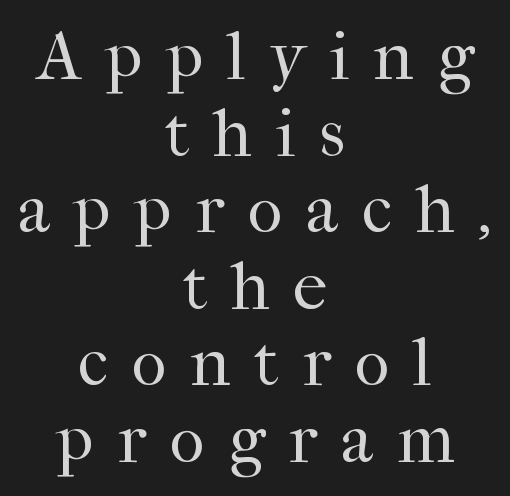
The image shows 69 px regular-weight serif type, upright; set centered, tight line spacing (1.11x), unusually wide letter spacing (+0.34 em), not underlined; high stroke contrast and a medium x-height.
